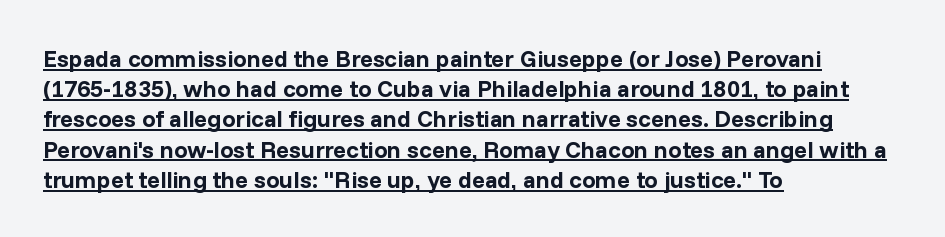
{"italic": "no", "bold": "yes", "underline": "yes", "align": "left", "line_spacing": "normal", "line_spacing_ratio": 1.26, "letter_spacing": "normal", "letter_spacing_em": 0.0, "glyph_px": 24}
